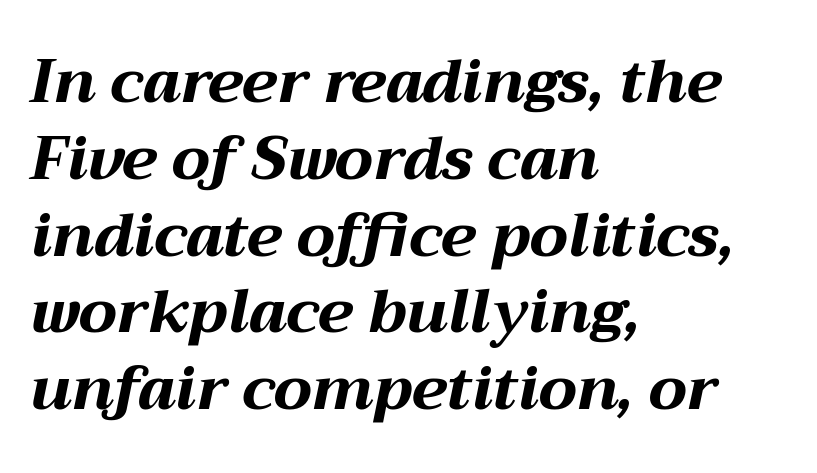
The image shows 60 px bold, wide type, italic (leaning right); set left-aligned, normal line spacing (1.28x), normal letter spacing, not underlined; medium stroke contrast and a medium x-height.
